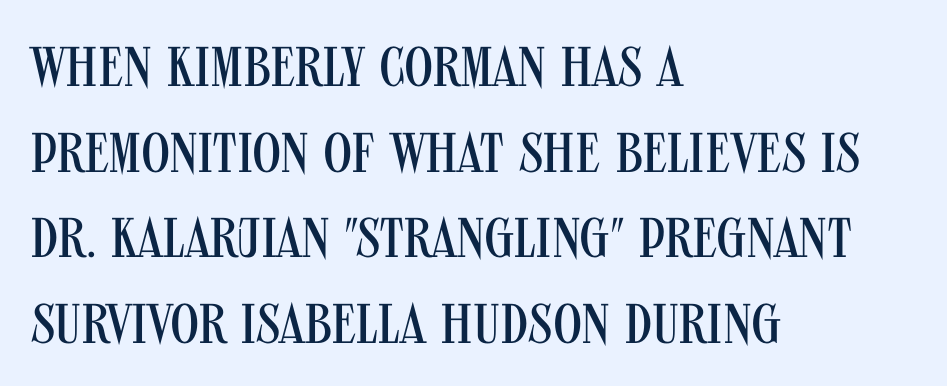
The image shows 56 px regular-weight, condensed sans-serif type, upright; set left-aligned, normal line spacing (1.53x), normal letter spacing, not underlined; medium stroke contrast and a large x-height.
